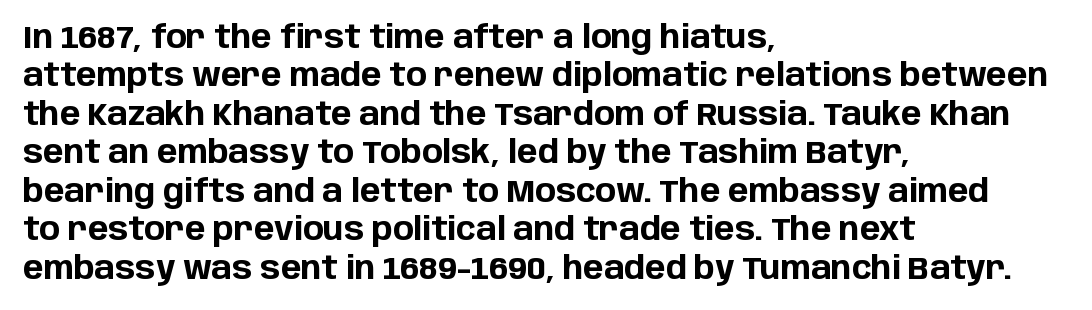
{"serif": "no", "italic": "no", "bold": "yes", "weight": "bold", "width": "normal", "stroke_contrast": "low", "x_height": "large", "monospaced": "no", "underline": "no", "align": "left", "line_spacing_ratio": 1.24, "letter_spacing": "normal", "letter_spacing_em": 0.0, "glyph_px": 31}
